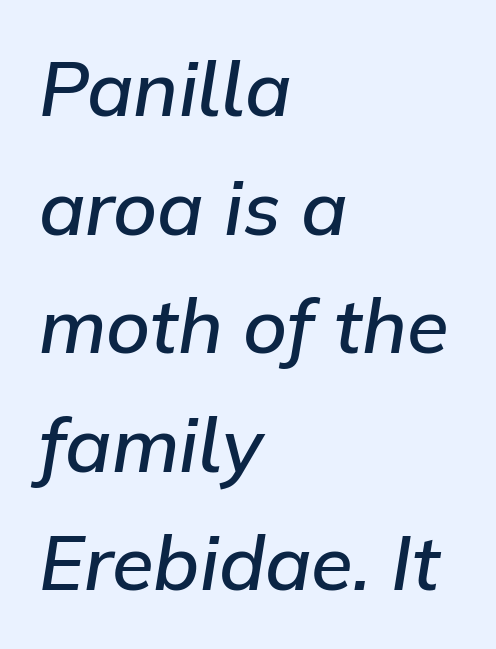
If you measured baseline to baseline, you'd find a middling distance. Reading down the block, your eye returns to a fixed left position each line. A bare baseline throughout the passage. The text carries the slant typical of an italic or oblique font.
